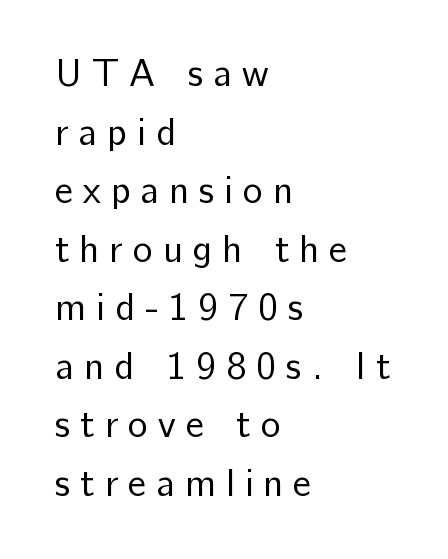
A sans-serif font was chosen for this passage. Line beginnings align vertically; line endings do not. Unlike italic type, these characters show no tilt at all. Caption: expanded tracking, letters set apart.
